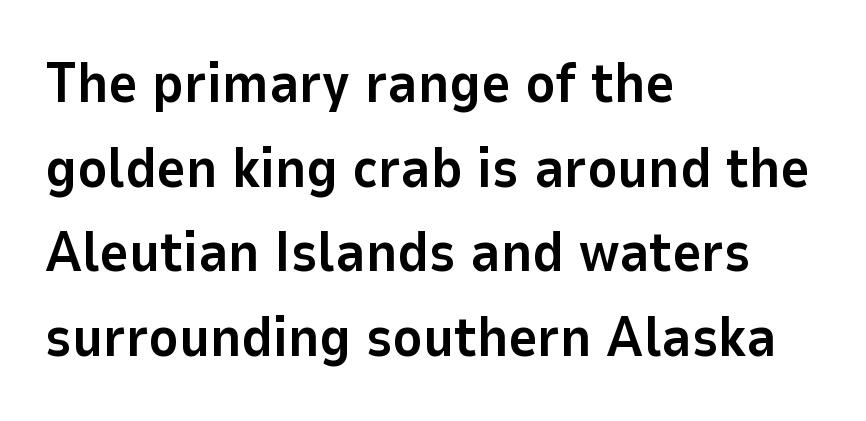
Q: Is the text bold? A: Yes.
Q: Is the text italic (slanted)? A: No, it is upright.
Q: Is the typeface a serif or a sans-serif typeface? A: Sans-serif.
Q: Is the text underlined? A: No.
Q: How is the paragraph aligned? A: Left-aligned.
Q: Is the spacing between letters normal or unusually wide? A: Normal.
Q: Is the spacing between lines tight, normal or loose? A: Normal.
Q: Width (condensed, normal, or wide)? A: Normal.
Q: Stroke contrast? A: Low.
Q: x-height? A: Medium.
Q: Monospaced? A: No.
